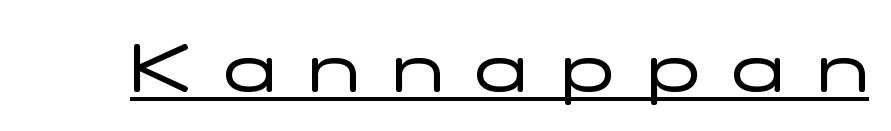
Honestly, the underline is the first thing you notice here. Varying glyph widths throughout — classic text-font behaviour. Regarding serifs, this sample does without them. The letters look calm and open, with moderate or lighter stems.
